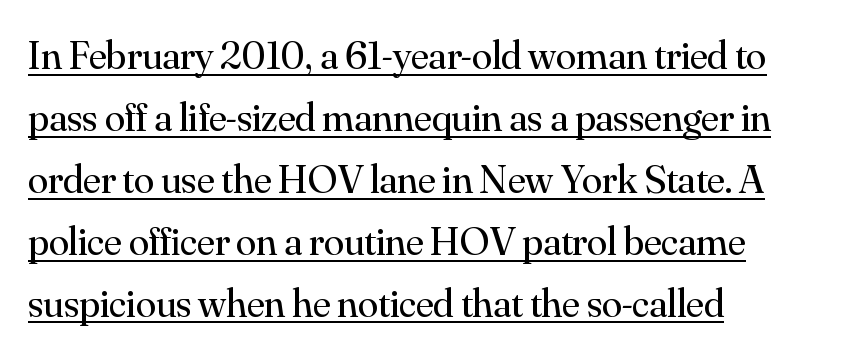
Q: Is the text bold? A: No.
Q: Is the text italic (slanted)? A: No, it is upright.
Q: Is the typeface a serif or a sans-serif typeface? A: Serif.
Q: Is the text underlined? A: Yes.
Q: How is the paragraph aligned? A: Left-aligned.
Q: Is the spacing between letters normal or unusually wide? A: Normal.
Q: Is the spacing between lines tight, normal or loose? A: Normal.
Q: Width (condensed, normal, or wide)? A: Normal.
Q: Stroke contrast? A: Medium.
Q: x-height? A: Small.
Q: Monospaced? A: No.
